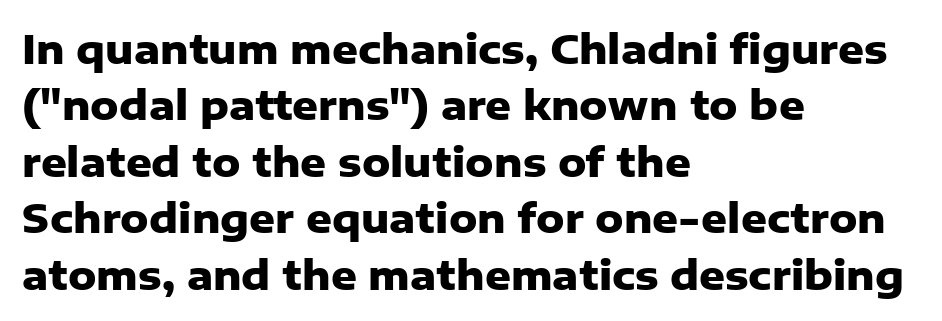
Q: Is the text bold? A: Yes.
Q: Is the text italic (slanted)? A: No, it is upright.
Q: Is the typeface a serif or a sans-serif typeface? A: Sans-serif.
Q: Is the text underlined? A: No.
Q: How is the paragraph aligned? A: Left-aligned.
Q: Is the spacing between letters normal or unusually wide? A: Normal.
Q: Is the spacing between lines tight, normal or loose? A: Normal.
Q: Width (condensed, normal, or wide)? A: Normal.
Q: Stroke contrast? A: Low.
Q: x-height? A: Medium.
Q: Monospaced? A: No.
